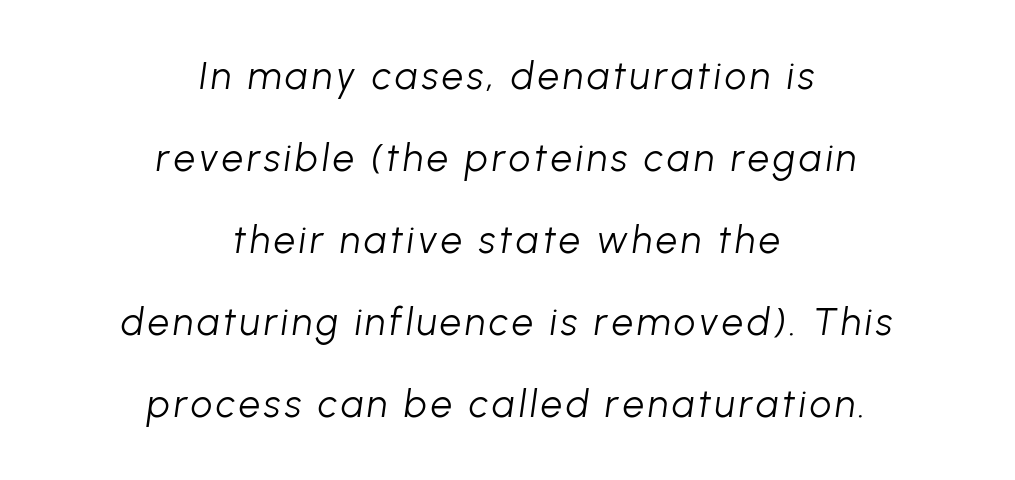
The image shows 38 px light type, italic (leaning right); set centered, loose line spacing (2.16x), not underlined; low stroke contrast and a medium x-height.
